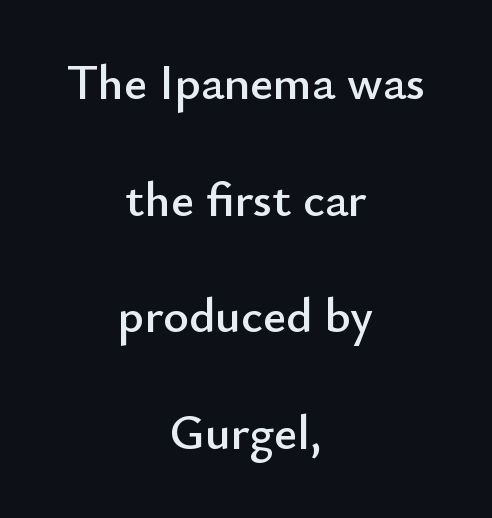
Q: Is the text italic (slanted)? A: No, it is upright.
Q: Is the typeface a serif or a sans-serif typeface? A: Sans-serif.
Q: Is the text underlined? A: No.
Q: How is the paragraph aligned? A: Centered.
Q: Is the spacing between letters normal or unusually wide? A: Normal.
Q: Is the spacing between lines tight, normal or loose? A: Loose.
Q: Width (condensed, normal, or wide)? A: Normal.
Q: Stroke contrast? A: Low.
Q: x-height? A: Small.
Q: Monospaced? A: No.
